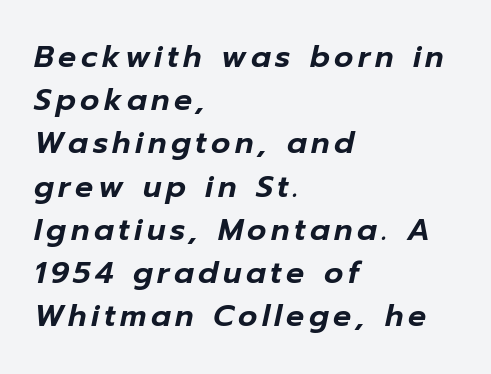
The image shows 30 px text type, italic (leaning right); set left-aligned, normal line spacing (1.44x), not underlined; low stroke contrast and a medium x-height.
